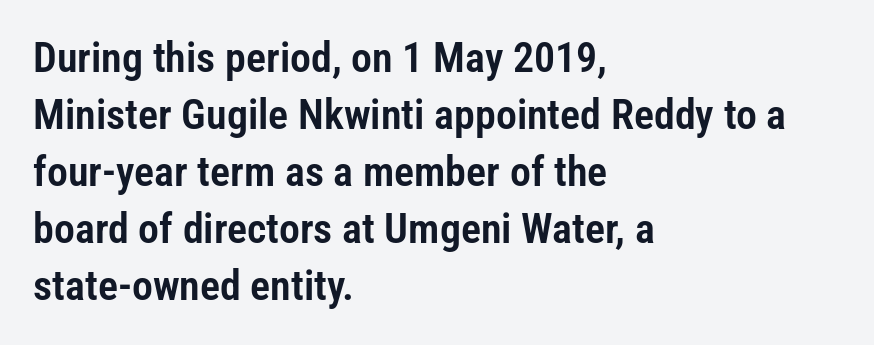
Q: Is the text italic (slanted)? A: No, it is upright.
Q: Is the typeface a serif or a sans-serif typeface? A: Sans-serif.
Q: Is the text underlined? A: No.
Q: How is the paragraph aligned? A: Left-aligned.
Q: Is the spacing between letters normal or unusually wide? A: Normal.
Q: Is the spacing between lines tight, normal or loose? A: Normal.
Q: Width (condensed, normal, or wide)? A: Condensed.
Q: Stroke contrast? A: Low.
Q: x-height? A: Medium.
Q: Monospaced? A: No.
